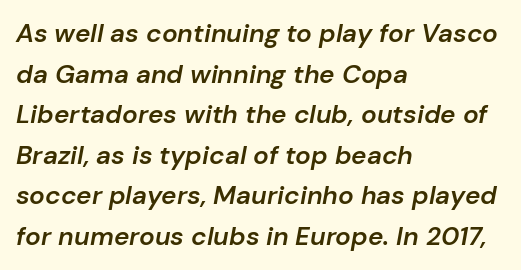
{"italic": "yes", "lean": "right", "slant_degrees": 10, "bold": "semi", "underline": "no", "align": "left", "line_spacing": "normal", "line_spacing_ratio": 1.56, "letter_spacing": "normal", "letter_spacing_em": 0.0, "glyph_px": 26}
